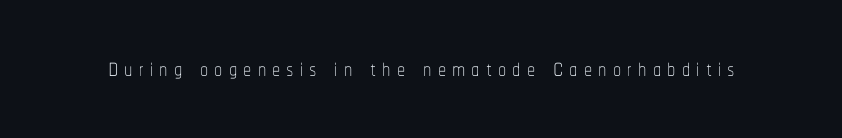
Q: Is the text bold? A: No.
Q: Is the text italic (slanted)? A: No, it is upright.
Q: Is the text underlined? A: No.
Q: Width (condensed, normal, or wide)? A: Condensed.
Q: Stroke contrast? A: Low.
Q: x-height? A: Medium.
Q: Monospaced? A: No.
